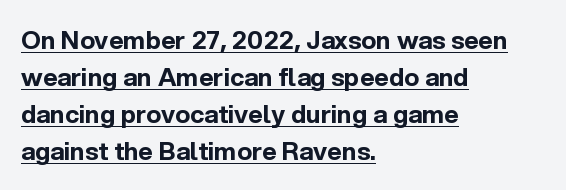
The image shows 25 px bold type, upright; set left-aligned, normal line spacing (1.48x), normal letter spacing, underlined.
